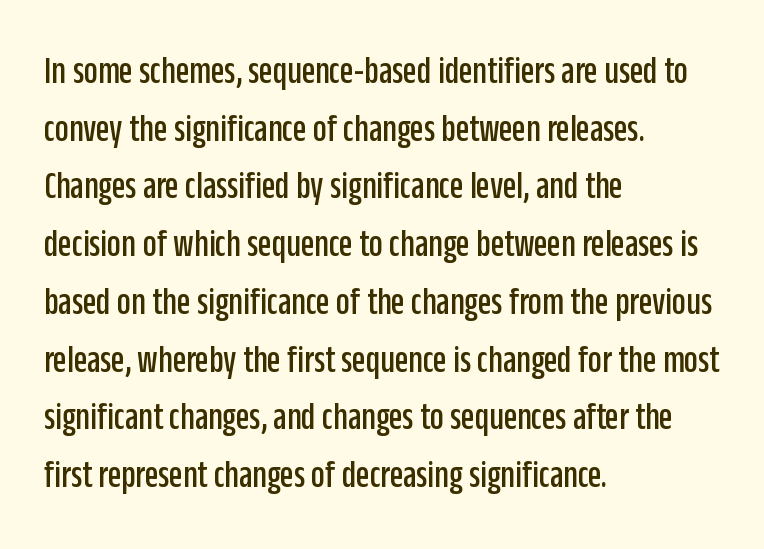
Q: Is the text italic (slanted)? A: No, it is upright.
Q: Is the typeface a serif or a sans-serif typeface? A: Sans-serif.
Q: Is the text underlined? A: No.
Q: How is the paragraph aligned? A: Left-aligned.
Q: Is the spacing between letters normal or unusually wide? A: Normal.
Q: Is the spacing between lines tight, normal or loose? A: Normal.
Q: Width (condensed, normal, or wide)? A: Condensed.
Q: Stroke contrast? A: Low.
Q: x-height? A: Large.
Q: Monospaced? A: No.
